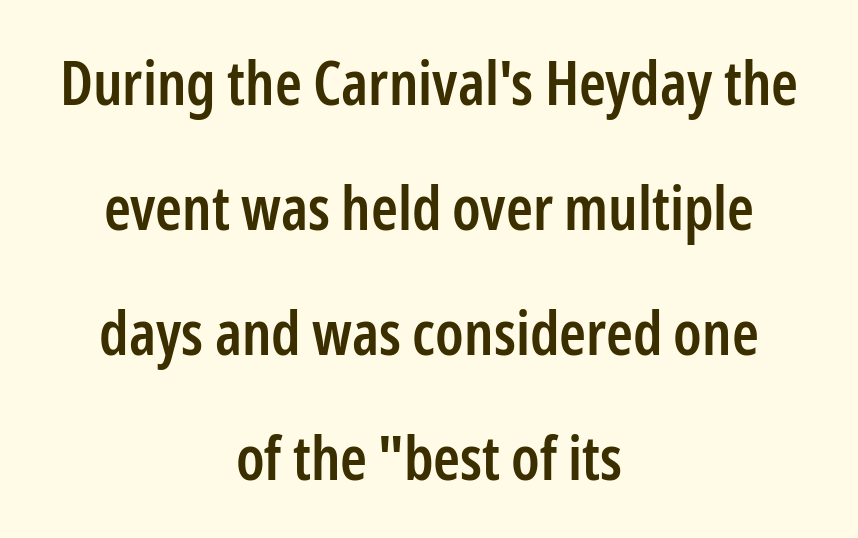
The image shows 61 px semibold, condensed sans-serif type, upright; set centered, loose line spacing (2.05x), normal letter spacing, not underlined; low stroke contrast and a medium x-height.
